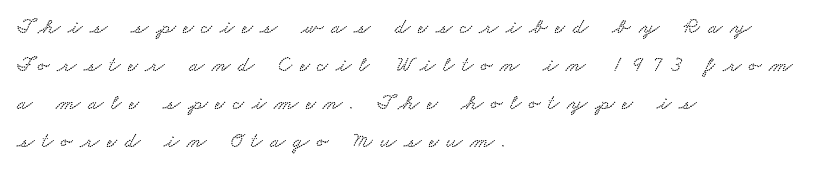
The image shows 22 px text type; set left-aligned, line spacing 1.72x, unusually wide letter spacing (+0.35 em), not underlined.
